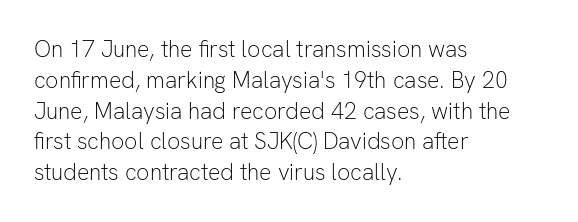
Q: Is the text bold? A: No.
Q: Is the text italic (slanted)? A: No, it is upright.
Q: Is the text underlined? A: No.
Q: How is the paragraph aligned? A: Left-aligned.
Q: Is the spacing between letters normal or unusually wide? A: Normal.
Q: Is the spacing between lines tight, normal or loose? A: Normal.
